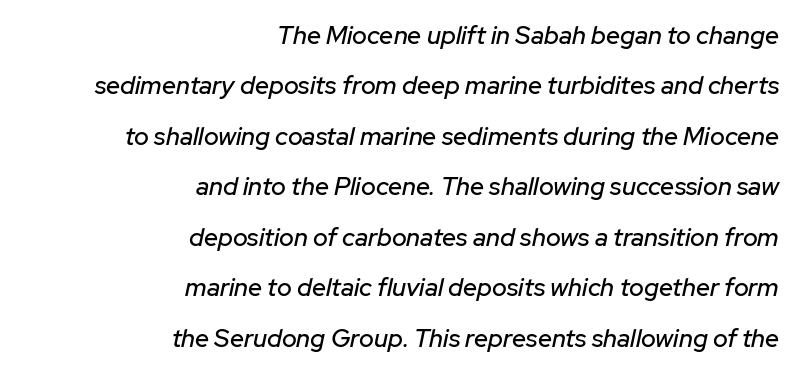
Q: Is the text italic (slanted)? A: Yes, it leans right by about 12 degrees.
Q: Is the text underlined? A: No.
Q: How is the paragraph aligned? A: Right-aligned.
Q: Is the spacing between letters normal or unusually wide? A: Normal.
Q: Is the spacing between lines tight, normal or loose? A: Loose.
